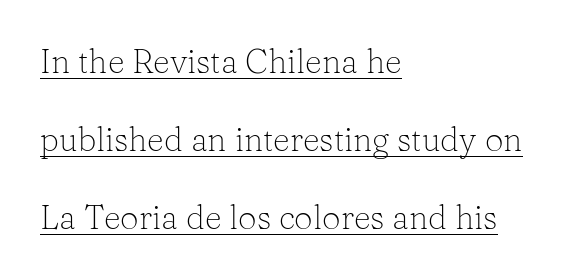
Q: Is the text bold? A: No.
Q: Is the text italic (slanted)? A: No, it is upright.
Q: Is the typeface a serif or a sans-serif typeface? A: Serif.
Q: Is the text underlined? A: Yes.
Q: How is the paragraph aligned? A: Left-aligned.
Q: Is the spacing between letters normal or unusually wide? A: Normal.
Q: Is the spacing between lines tight, normal or loose? A: Loose.
Q: Width (condensed, normal, or wide)? A: Normal.
Q: Stroke contrast? A: Low.
Q: x-height? A: Medium.
Q: Monospaced? A: No.
